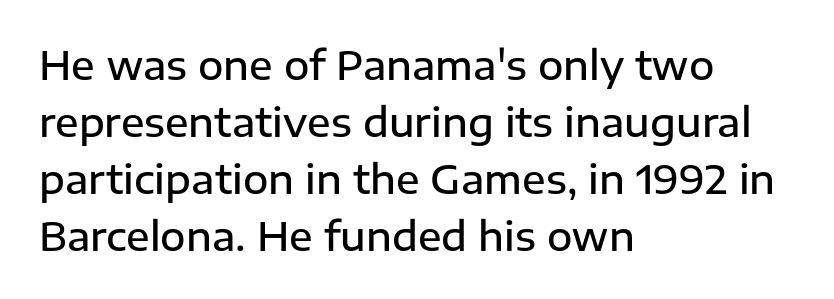
Q: Is the text bold? A: Semi-bold.
Q: Is the text italic (slanted)? A: No, it is upright.
Q: Is the typeface a serif or a sans-serif typeface? A: Sans-serif.
Q: Is the text underlined? A: No.
Q: How is the paragraph aligned? A: Left-aligned.
Q: Is the spacing between letters normal or unusually wide? A: Normal.
Q: Is the spacing between lines tight, normal or loose? A: Normal.
Q: Width (condensed, normal, or wide)? A: Normal.
Q: Stroke contrast? A: Low.
Q: x-height? A: Medium.
Q: Monospaced? A: No.
